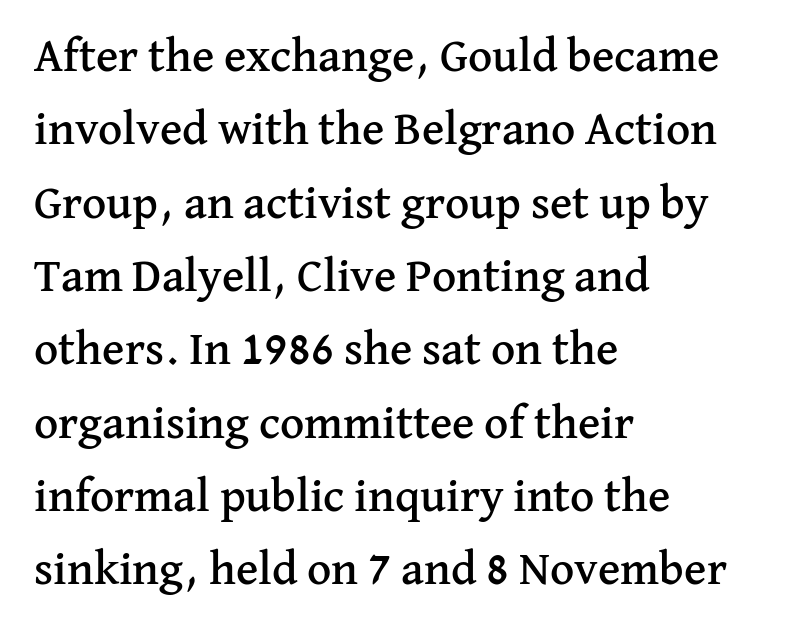
Q: Is the text italic (slanted)? A: No, it is upright.
Q: Is the typeface a serif or a sans-serif typeface? A: Serif.
Q: Is the text underlined? A: No.
Q: How is the paragraph aligned? A: Left-aligned.
Q: Is the spacing between letters normal or unusually wide? A: Normal.
Q: Is the spacing between lines tight, normal or loose? A: Normal.
Q: Width (condensed, normal, or wide)? A: Normal.
Q: Stroke contrast? A: Medium.
Q: x-height? A: Medium.
Q: Monospaced? A: No.
